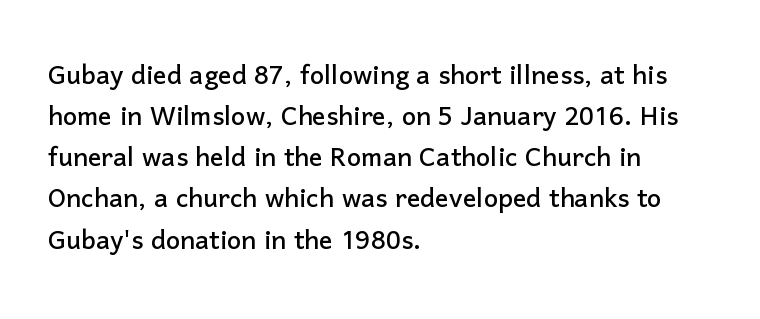
The image shows 34 px sans-serif type, upright; set left-aligned, line spacing 1.21x, normal letter spacing, not underlined; low stroke contrast and a medium x-height.
